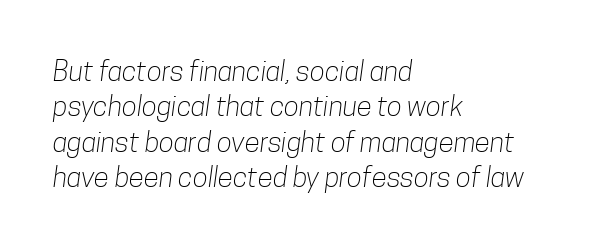
Q: Is the text bold? A: No.
Q: Is the typeface a serif or a sans-serif typeface? A: Sans-serif.
Q: Is the text underlined? A: No.
Q: How is the paragraph aligned? A: Left-aligned.
Q: Is the spacing between letters normal or unusually wide? A: Normal.
Q: Is the spacing between lines tight, normal or loose? A: Normal.
Q: Width (condensed, normal, or wide)? A: Condensed.
Q: Stroke contrast? A: Low.
Q: x-height? A: Medium.
Q: Monospaced? A: No.
